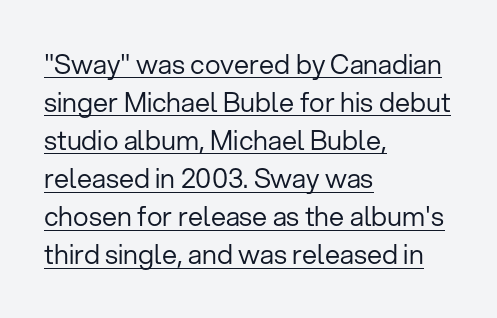
{"italic": "no", "bold": "no", "underline": "yes", "align": "left", "line_spacing": "normal", "line_spacing_ratio": 1.41, "letter_spacing": "normal", "letter_spacing_em": 0.0, "glyph_px": 27}
